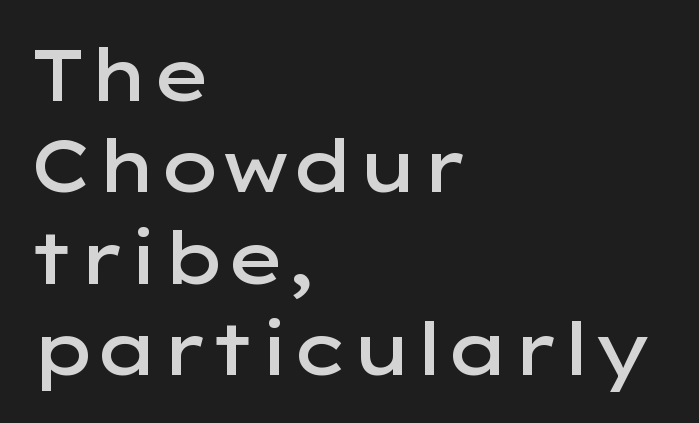
The image shows 72 px semibold, wide sans-serif type, upright; set left-aligned, normal line spacing (1.27x), normal letter spacing, not underlined; low stroke contrast and a medium x-height.
